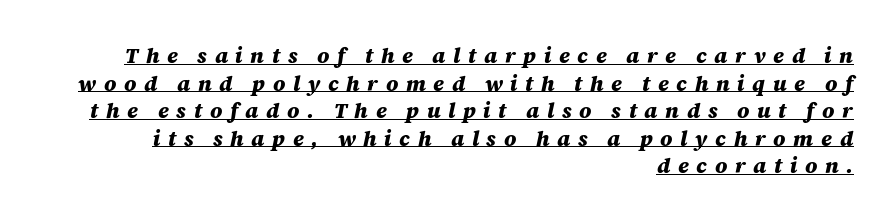
{"italic": "yes", "lean": "right", "slant_degrees": 12, "bold": "yes", "underline": "yes", "align": "right", "line_spacing": "normal", "line_spacing_ratio": 1.31, "letter_spacing": "wide", "letter_spacing_em": 0.36, "glyph_px": 21}
